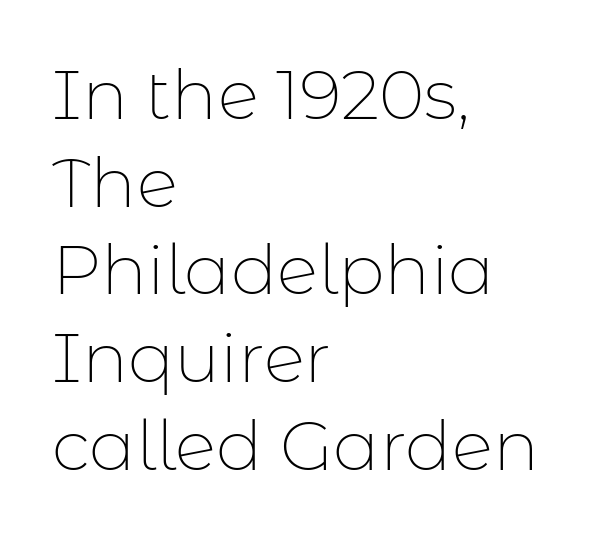
{"serif": "no", "italic": "no", "bold": "no", "weight": "thin", "width": "normal", "stroke_contrast": "low", "x_height": "medium", "monospaced": "no", "underline": "no", "align": "left", "line_spacing": "normal", "line_spacing_ratio": 1.27, "letter_spacing": "normal", "letter_spacing_em": 0.0, "glyph_px": 69}
